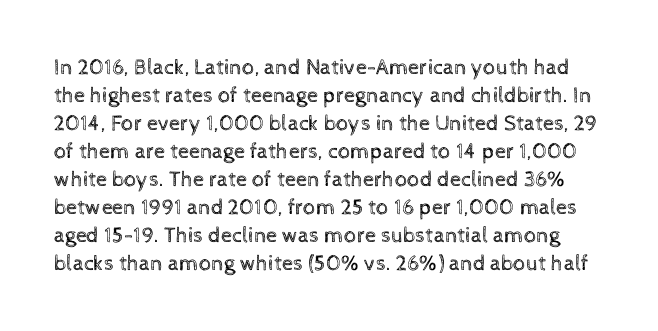
{"italic": "no", "bold": "no", "underline": "no", "line_spacing": "normal", "line_spacing_ratio": 1.27, "letter_spacing": "normal", "letter_spacing_em": 0.0, "glyph_px": 22}
